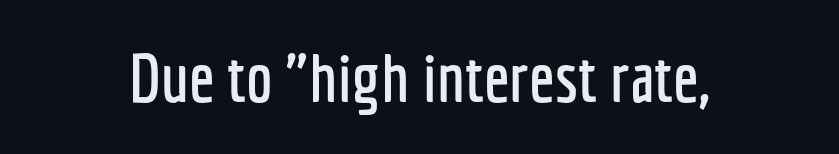
{"serif": "no", "italic": "no", "width": "condensed", "stroke_contrast": "low", "x_height": "medium", "monospaced": "no", "underline": "no", "letter_spacing": "normal", "letter_spacing_em": 0.0, "glyph_px": 67}
